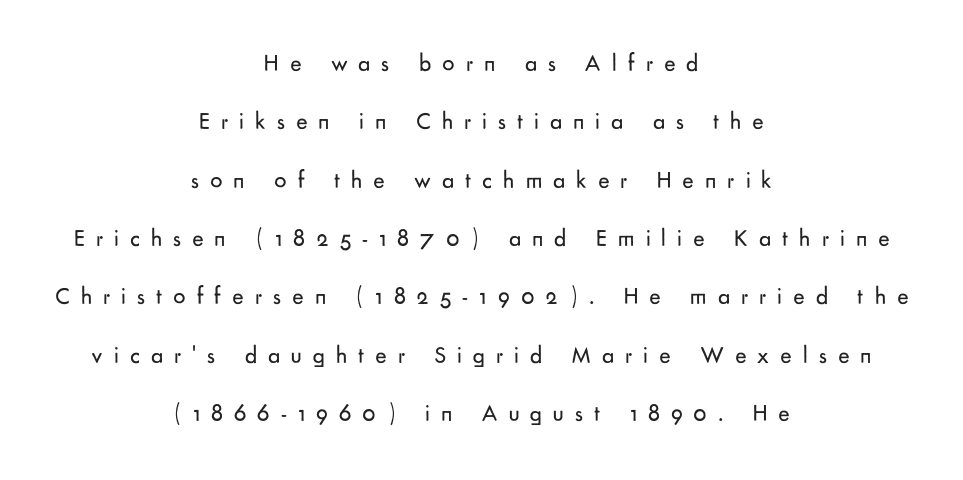
{"italic": "no", "bold": "no", "underline": "no", "align": "center", "line_spacing": "loose", "line_spacing_ratio": 2.43, "letter_spacing": "wide", "letter_spacing_em": 0.46, "glyph_px": 24}
